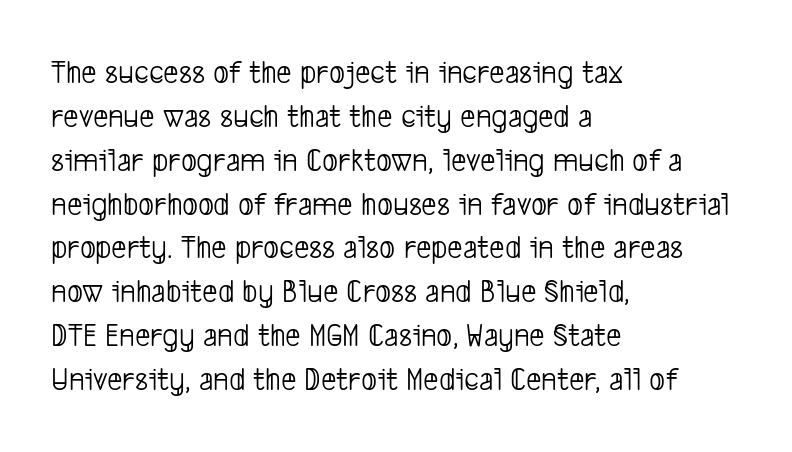
Looks like regular typesetting: each glyph gets only the width it needs. A bare baseline throughout the passage. The line-height multiplier appears to be the usual default. The lines are quadded left. Is this a heavy cut? Hardly; it is regular or lighter. Characters follow at the spacing the type designer built in.
